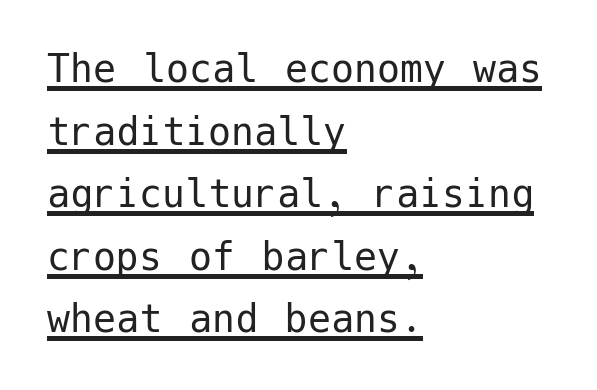
Q: Is the text bold? A: No.
Q: Is the text italic (slanted)? A: No, it is upright.
Q: Is the typeface a serif or a sans-serif typeface? A: Sans-serif.
Q: Is the text underlined? A: Yes.
Q: How is the paragraph aligned? A: Left-aligned.
Q: Is the spacing between letters normal or unusually wide? A: Normal.
Q: Is the spacing between lines tight, normal or loose? A: Normal.
Q: Width (condensed, normal, or wide)? A: Normal.
Q: Stroke contrast? A: Low.
Q: x-height? A: Medium.
